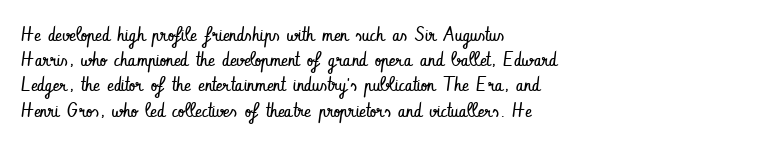
{"italic": "no", "bold": "no", "underline": "no", "align": "left", "line_spacing": "normal", "line_spacing_ratio": 1.26, "letter_spacing": "normal", "letter_spacing_em": 0.0, "glyph_px": 20}
